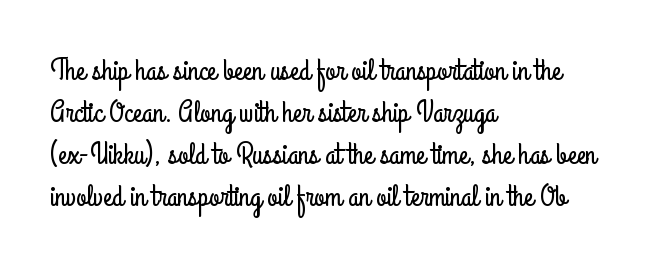
{"serif": "no", "width": "condensed", "stroke_contrast": "low", "x_height": "small", "monospaced": "no", "underline": "no", "align": "left", "line_spacing": "normal", "line_spacing_ratio": 1.4, "letter_spacing": "normal", "letter_spacing_em": 0.0, "glyph_px": 30}
